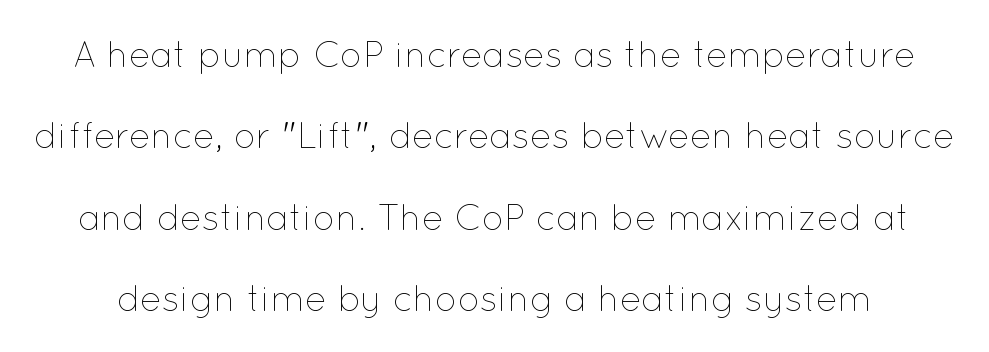
{"italic": "no", "bold": "no", "weight": "thin", "width": "normal", "stroke_contrast": "low", "x_height": "medium", "monospaced": "no", "underline": "no", "line_spacing": "loose", "line_spacing_ratio": 2.26, "letter_spacing": "normal", "letter_spacing_em": 0.0, "glyph_px": 36}
